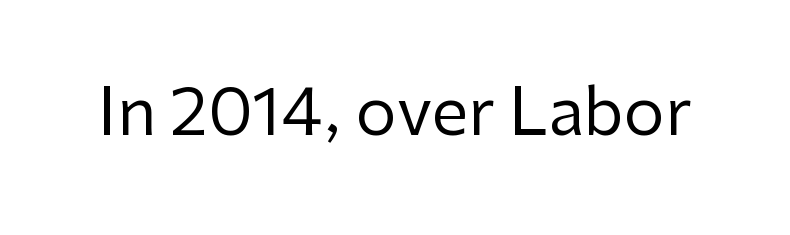
You can tell it's not italic because the verticals are truly vertical. Think of a printed novel: that variable character pitch is what you see here. This rendering employs a face without finishing strokes, i.e., a sans-serif. The area under the type is left untouched. On a weight scale, this lands at 450 or below.
